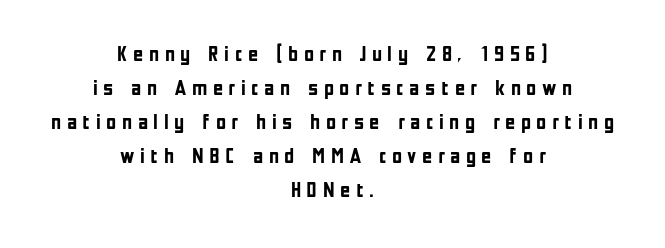
The image shows 22 px bold type, upright; set centered, normal line spacing (1.55x), unusually wide letter spacing (+0.25 em), not underlined.
